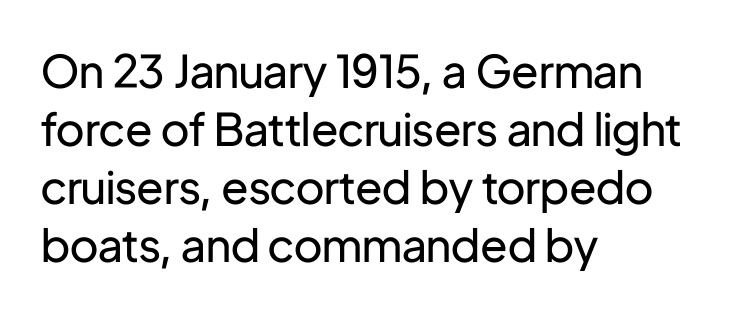
The specimen reads as upright at a glance. Line starts are locked; line ends wander. You could not count columns in this text — the font is proportionally spaced. Glyph-to-glyph distance matches everyday printed text. The font sits on the lighter half of the weight spectrum, regular included. The letters carry no serifs — their stems end cleanly without finishing strokes.
